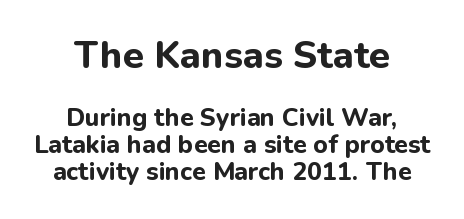
{"serif": "no", "italic": "no", "bold": "yes", "weight": "bold", "width": "normal", "stroke_contrast": "low", "x_height": "medium", "monospaced": "no", "underline": "no", "align": "center", "line_spacing": "tight", "line_spacing_ratio": 1.08, "letter_spacing": "normal", "letter_spacing_em": 0.0, "larger_block": "first", "size_ratio": 1.52, "glyph_px": 38}
